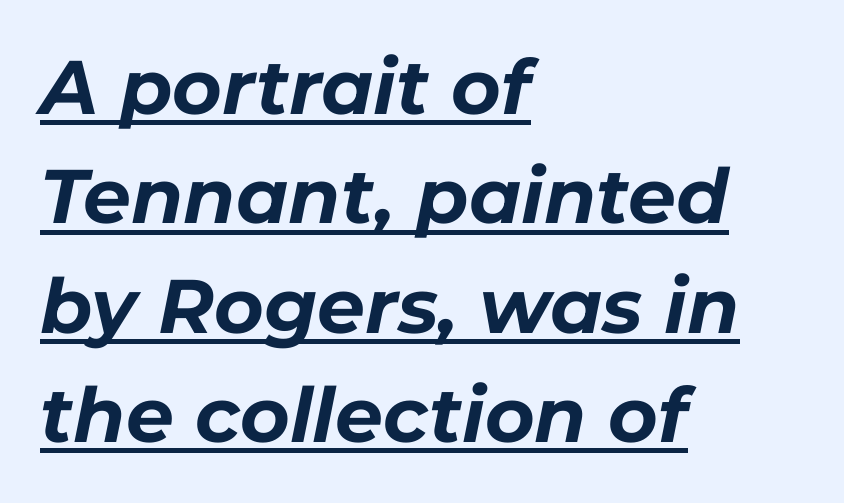
The lettering tilts uniformly, giving the passage an italic look. Spacing between characters is what you'd get straight out of the box. Has an underline been added? It has. Do the characters align in a grid? No, the font is proportional. The rag falls on the right side of this text block. A full-strength bold gives these letters their thick strokes.
